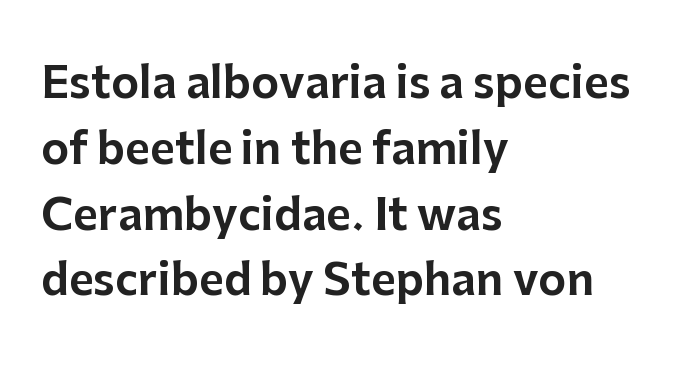
The face used here is proportionally spaced, like ordinary book or web type. Stroke terminals: plain, sans-serif. Baseline-to-baseline distance is the conventional proportion of letter height. Tall strokes in this sample are plumb rather than angled. The line texture is even and compact thanks to regular tracking.
